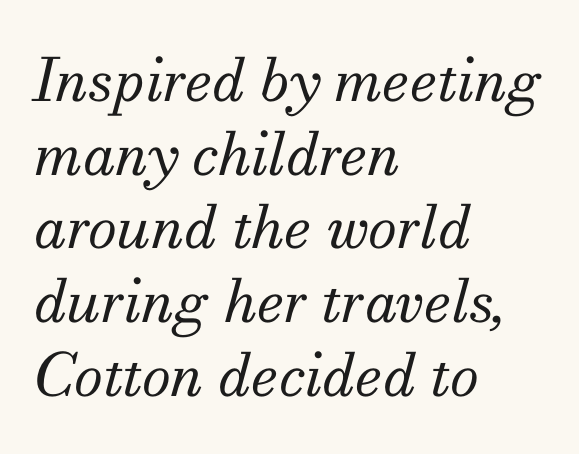
{"serif": "yes", "italic": "yes", "lean": "right", "slant_degrees": 13, "bold": "no", "weight": "regular", "width": "normal", "stroke_contrast": "medium", "x_height": "small", "monospaced": "no", "underline": "no", "align": "left", "line_spacing": "normal", "line_spacing_ratio": 1.25, "letter_spacing": "normal", "letter_spacing_em": 0.0, "glyph_px": 59}
